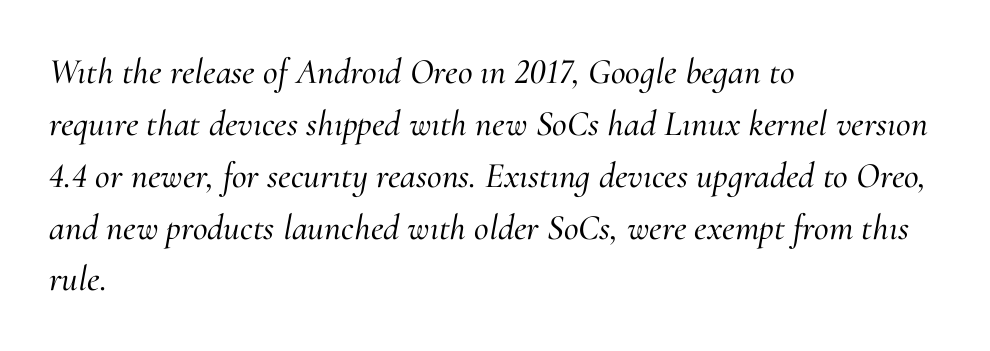
{"serif": "yes", "italic": "yes", "lean": "right", "slant_degrees": 10, "width": "normal", "stroke_contrast": "medium", "x_height": "small", "monospaced": "no", "underline": "no", "align": "left", "line_spacing": "normal", "line_spacing_ratio": 1.44, "letter_spacing": "normal", "letter_spacing_em": 0.0, "glyph_px": 36}
